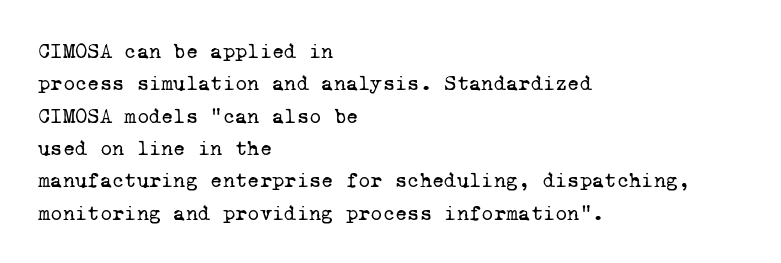
Check under the words: just untouched page. In terms of letterspacing, this is plain default setting. On a weight scale, this lands at 450 or below. The lines in this sample share a left origin and differ only in where they stop.
